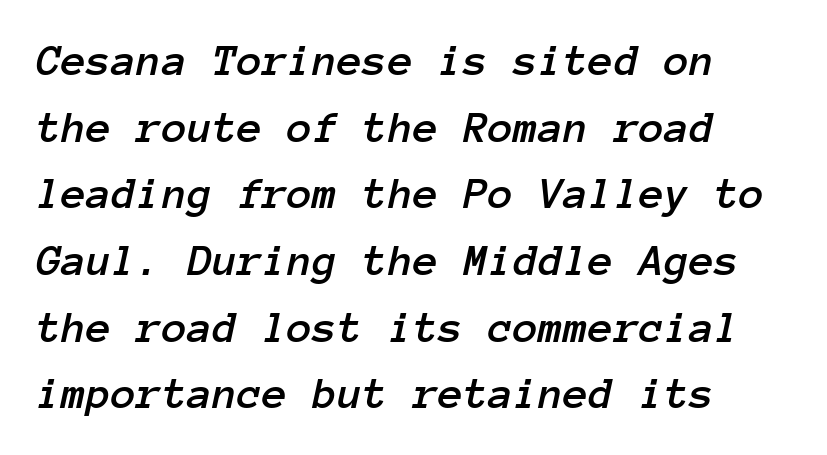
Each letter, wide or thin by design, is forced into the same width here. A bare baseline throughout the passage. Regarding leading, the lines here are spaced in the standard way. Words appear dense and cohesive because spacing is normal. The whole block is typeset with a tilt.
